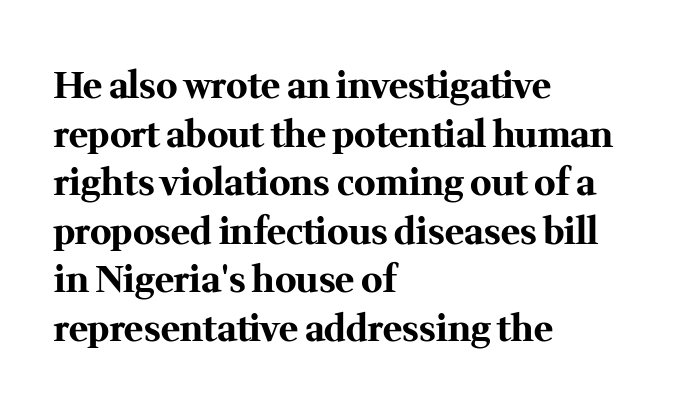
The image shows 36 px bold serif type, upright; set left-aligned, normal line spacing (1.35x), normal letter spacing, not underlined; medium stroke contrast and a medium x-height.
